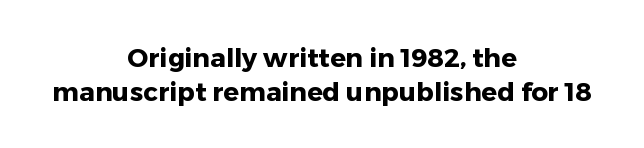
Typesetter's note: full bold, strokes at maximum text heaviness. The face used here is rendered with its standard letterfit. Every row of glyphs is offset so its center matches the block's center. The baseline area is clear. Italic? Not at all — the glyphs are vertical.
